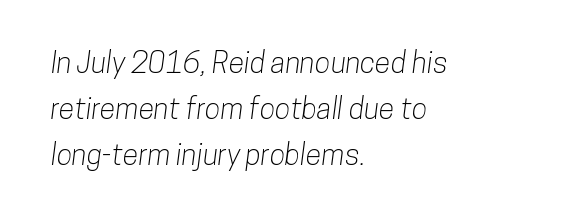
{"serif": "no", "width": "condensed", "stroke_contrast": "low", "x_height": "medium", "monospaced": "no", "underline": "no", "align": "left", "line_spacing": "normal", "line_spacing_ratio": 1.58, "letter_spacing": "normal", "letter_spacing_em": 0.0, "glyph_px": 29}
